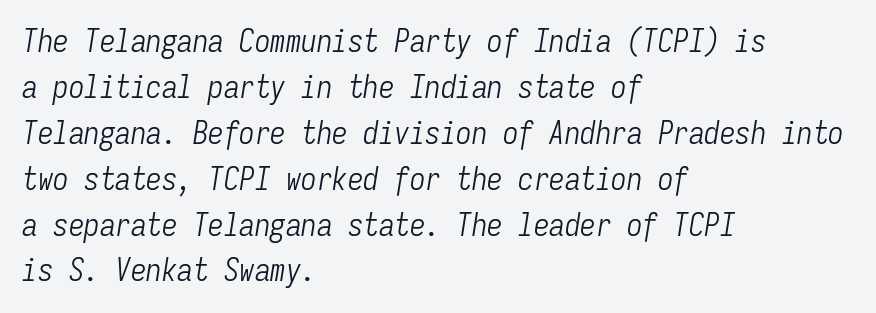
{"italic": "yes", "lean": "right", "slant_degrees": 9, "bold": "no", "weight": "light", "width": "condensed", "stroke_contrast": "low", "x_height": "medium", "monospaced": "yes", "underline": "no", "align": "left", "line_spacing": "normal", "line_spacing_ratio": 1.48, "letter_spacing": "normal", "letter_spacing_em": 0.0, "glyph_px": 31}
